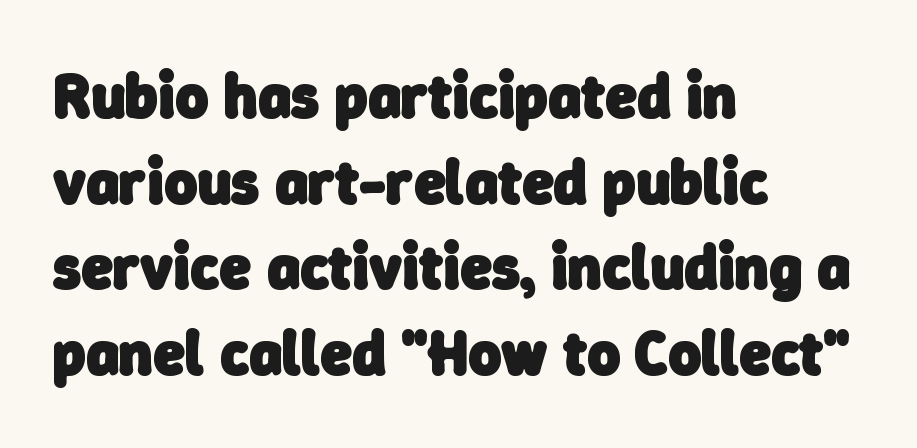
This sample is left-justified, so line endings fall wherever the words run out. In terms of letterspacing, this is plain default setting. Spacing verdict: proportional, widths tailored to each character. Does the type have serifs? No, each stem ends abruptly. Quick note: underline off. Line spacing here is normal.
